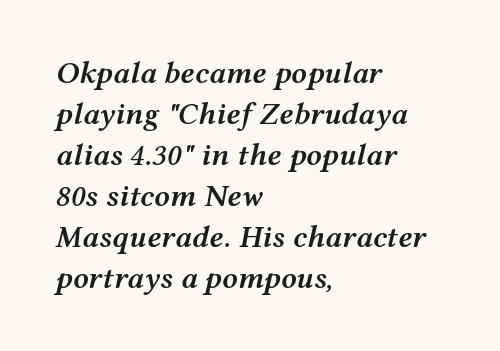
Q: Is the text bold? A: Semi-bold.
Q: Is the text italic (slanted)? A: Yes, it leans right by about 12 degrees.
Q: Is the text underlined? A: No.
Q: How is the paragraph aligned? A: Left-aligned.
Q: Is the spacing between letters normal or unusually wide? A: Normal.
Q: Is the spacing between lines tight, normal or loose? A: Normal.
Q: Width (condensed, normal, or wide)? A: Wide.
Q: Stroke contrast? A: Medium.
Q: x-height? A: Medium.
Q: Monospaced? A: No.
